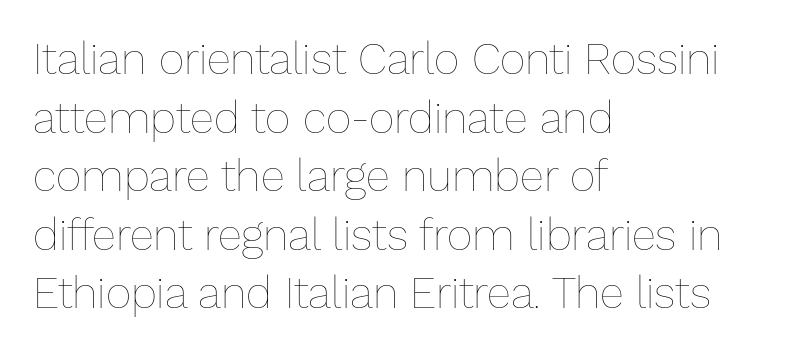
The image shows 44 px thin type, upright; set left-aligned, normal line spacing (1.33x), normal letter spacing, not underlined; low stroke contrast and a medium x-height.
